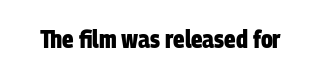
The image shows 24 px bold type; set normal letter spacing, not underlined.
